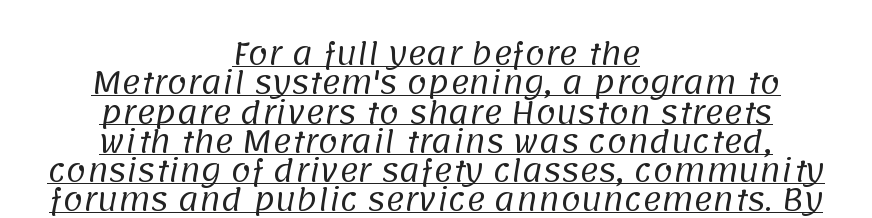
The image shows 29 px regular-weight sans-serif type; set centered, tight line spacing (1.01x), normal letter spacing, underlined; low stroke contrast and a large x-height.
